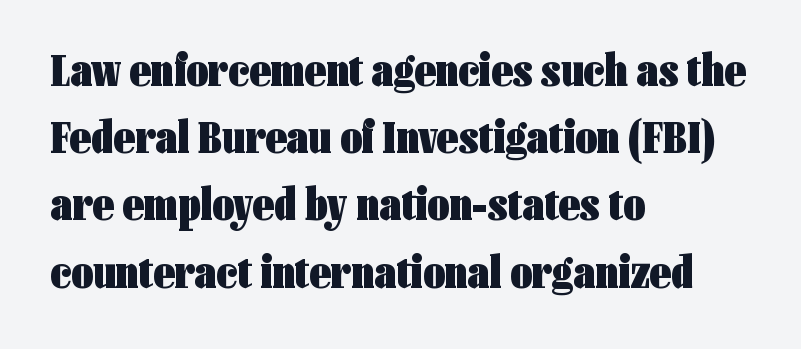
{"serif": "no", "italic": "no", "bold": "yes", "weight": "heavy", "width": "condensed", "stroke_contrast": "low", "x_height": "medium", "monospaced": "no", "underline": "no", "align": "left", "line_spacing": "normal", "line_spacing_ratio": 1.43, "letter_spacing": "normal", "letter_spacing_em": 0.0, "glyph_px": 47}
